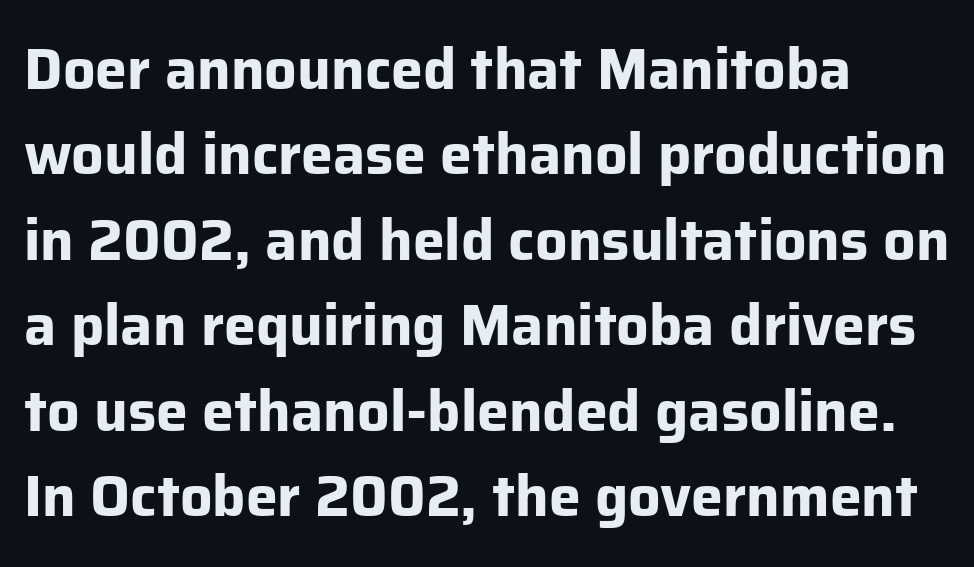
The image shows 57 px bold sans-serif type, upright; set left-aligned, normal line spacing (1.5x), normal letter spacing, not underlined; low stroke contrast and a medium x-height.
